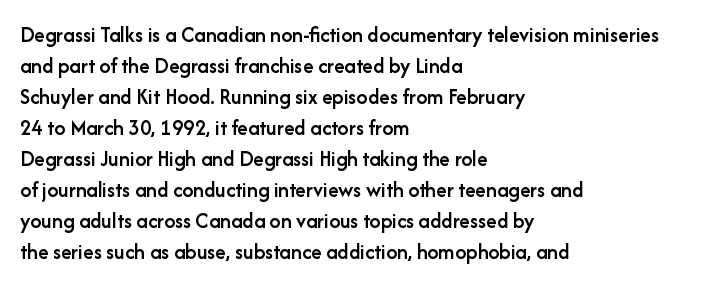
Q: Is the text bold? A: Semi-bold.
Q: Is the text italic (slanted)? A: No, it is upright.
Q: Is the text underlined? A: No.
Q: How is the paragraph aligned? A: Left-aligned.
Q: Is the spacing between letters normal or unusually wide? A: Normal.
Q: Is the spacing between lines tight, normal or loose? A: Normal.
